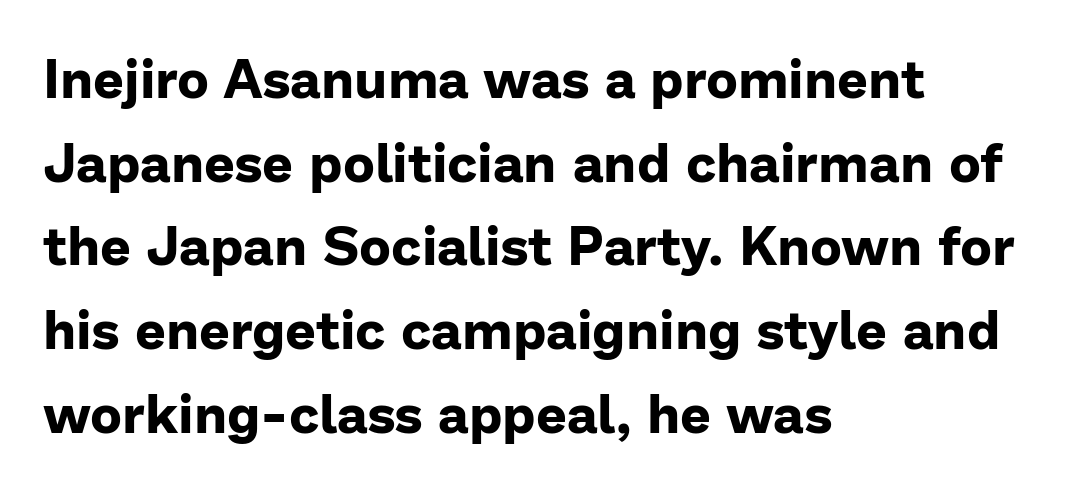
Q: Is the text bold? A: Yes.
Q: Is the text italic (slanted)? A: No, it is upright.
Q: Is the typeface a serif or a sans-serif typeface? A: Sans-serif.
Q: Is the text underlined? A: No.
Q: How is the paragraph aligned? A: Left-aligned.
Q: Is the spacing between letters normal or unusually wide? A: Normal.
Q: Is the spacing between lines tight, normal or loose? A: Normal.
Q: Width (condensed, normal, or wide)? A: Normal.
Q: Stroke contrast? A: Low.
Q: x-height? A: Medium.
Q: Monospaced? A: No.
